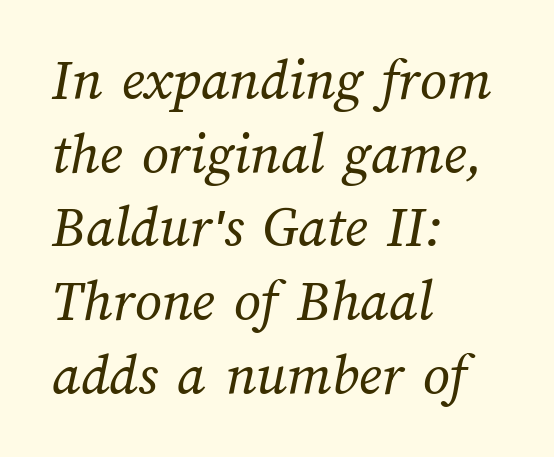
{"bold": "no", "weight": "regular", "width": "normal", "stroke_contrast": "medium", "x_height": "medium", "monospaced": "no", "underline": "no", "align": "left", "line_spacing": "normal", "line_spacing_ratio": 1.25, "letter_spacing": "normal", "letter_spacing_em": 0.0, "glyph_px": 59}
